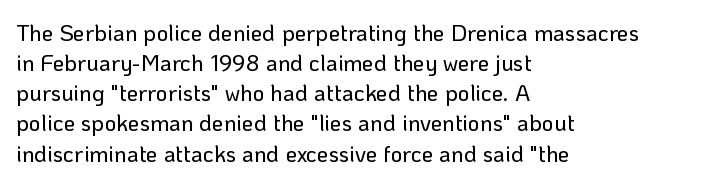
The ragged edge is on the right, which tells us the setting is flush left. What's the leading like? Ordinary, nothing unusual. Posture: straight, roman, zero tilt. The face used here is rendered with its standard letterfit. Letters rest on an invisible, unmarked baseline.
